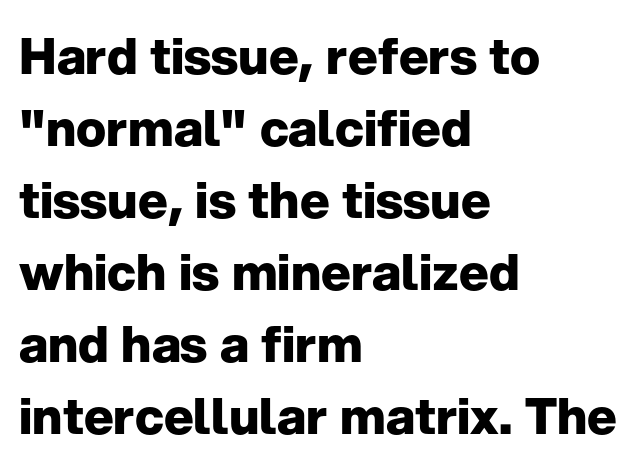
Q: Is the text bold? A: Yes.
Q: Is the text italic (slanted)? A: No, it is upright.
Q: Is the typeface a serif or a sans-serif typeface? A: Sans-serif.
Q: Is the text underlined? A: No.
Q: How is the paragraph aligned? A: Left-aligned.
Q: Is the spacing between letters normal or unusually wide? A: Normal.
Q: Is the spacing between lines tight, normal or loose? A: Normal.
Q: Width (condensed, normal, or wide)? A: Normal.
Q: Stroke contrast? A: Low.
Q: x-height? A: Medium.
Q: Monospaced? A: No.
